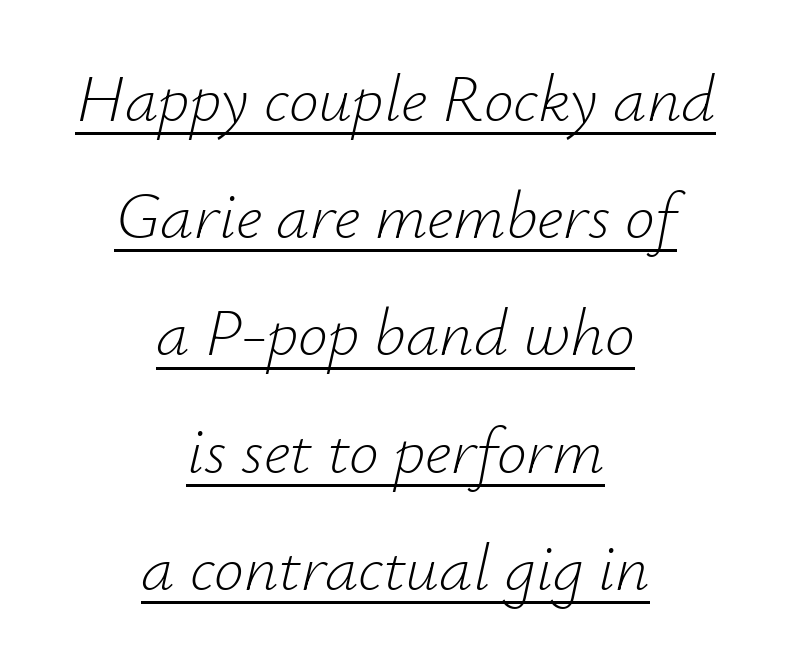
The line texture is even and compact thanks to regular tracking. Looking at the ascenders, they clearly lean. A centered setting, common on invitations and titles, is used for this passage. Is this a fixed-width face? No — the glyphs have proportional, varying widths. The rendered words wear a rule along their underside.
